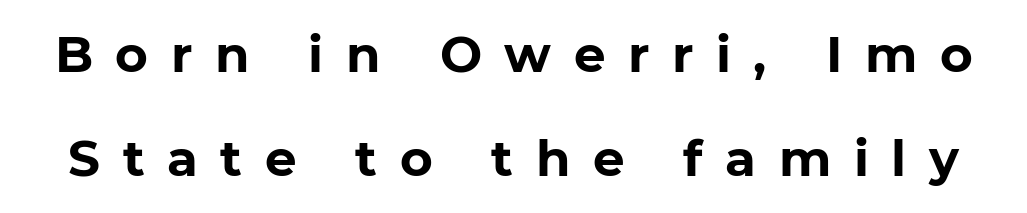
The letters carry no serifs — their stems end cleanly without finishing strokes. A typesetter would call this leading open, well beyond the default. The passage shown is not underscored anywhere. This sample uses expanded letter spacing, leaving extra air between glyphs. Note the varied advance widths — an 'i' is clearly narrower than an 'm'.
